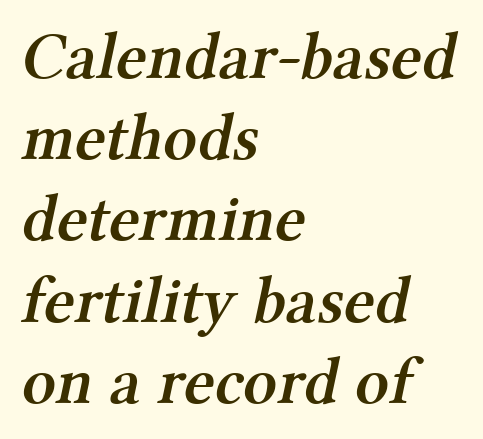
Q: Is the text bold? A: Semi-bold.
Q: Is the typeface a serif or a sans-serif typeface? A: Serif.
Q: Is the text underlined? A: No.
Q: How is the paragraph aligned? A: Left-aligned.
Q: Is the spacing between letters normal or unusually wide? A: Normal.
Q: Width (condensed, normal, or wide)? A: Normal.
Q: Stroke contrast? A: Medium.
Q: x-height? A: Medium.
Q: Monospaced? A: No.
